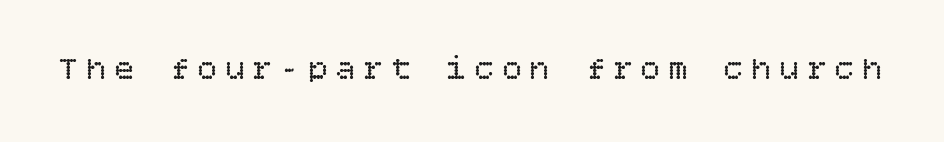
Q: Is the text bold? A: No.
Q: Is the text italic (slanted)? A: No, it is upright.
Q: Is the text underlined? A: No.
Q: Is the spacing between letters normal or unusually wide? A: Unusually wide.
Q: Width (condensed, normal, or wide)? A: Normal.
Q: Stroke contrast? A: Low.
Q: x-height? A: Large.
